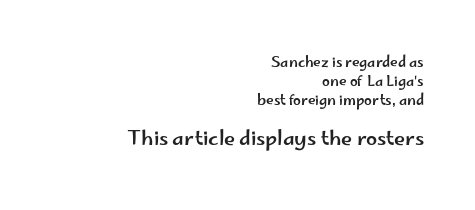
In terms of posture, this sample is upright. Plain, unruled lines of type. Leading: standard. The block sitting lower on the canvas is the one with enlarged characters. The rag falls on the left side of this text block. Tracking here is standard; glyphs follow each other at the usual distance.
